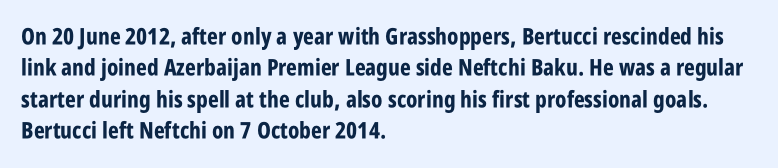
{"italic": "no", "bold": "yes", "underline": "no", "align": "left", "line_spacing": "normal", "line_spacing_ratio": 1.36, "letter_spacing": "normal", "letter_spacing_em": 0.0, "glyph_px": 23}
